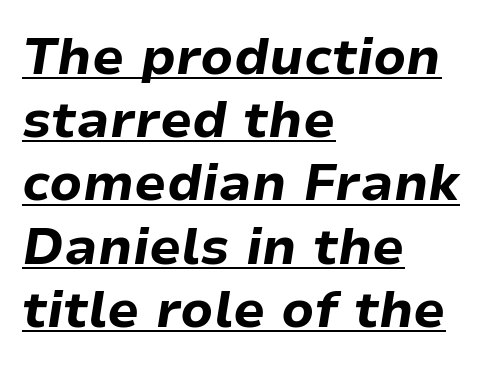
Q: Is the text bold? A: Yes.
Q: Is the text italic (slanted)? A: Yes, it leans right by about 9 degrees.
Q: Is the text underlined? A: Yes.
Q: How is the paragraph aligned? A: Left-aligned.
Q: Is the spacing between letters normal or unusually wide? A: Normal.
Q: Width (condensed, normal, or wide)? A: Normal.
Q: Stroke contrast? A: Low.
Q: x-height? A: Medium.
Q: Monospaced? A: No.
